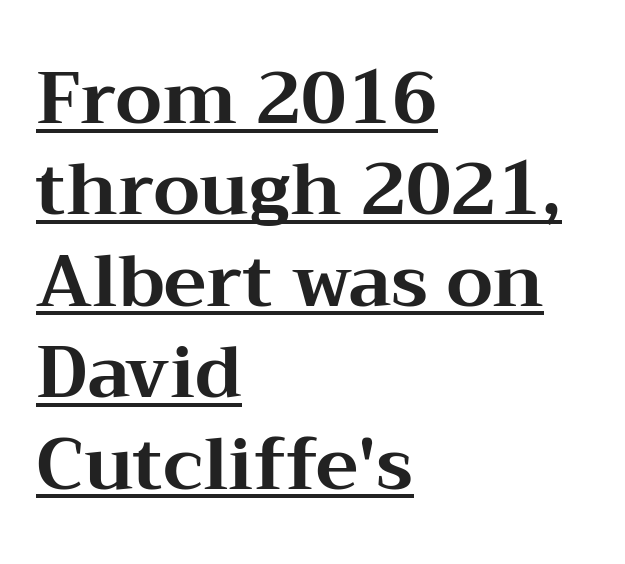
If you drew a ruler down the left edge, every line would touch it. The lettering is marked with a stroke running underneath it. The passage shown has conventional tracking throughout. A typesetter would call this leading conventional body-copy spacing.
